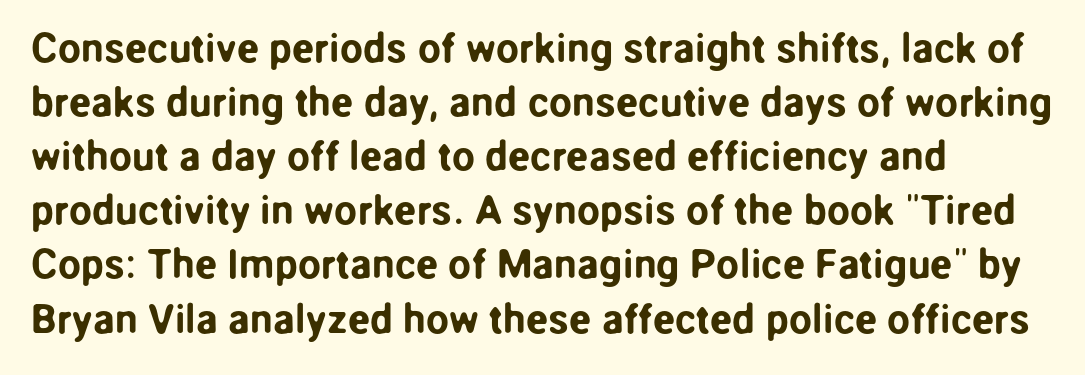
The characters display no serif detailing; their extremities are plain. These lines are rendered in a variable-pitch font. Interline gaps are of average width in this sample. Italic? Not at all — the glyphs are vertical.
